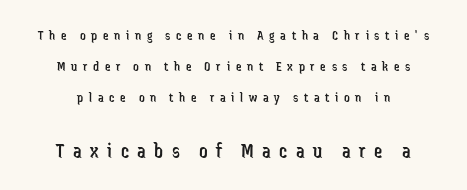
The image shows 21 px text type, upright; set centered, loose line spacing (2.23x), unusually wide letter spacing (+0.4 em), not underlined; the second (bottom) block is 1.5x larger.
